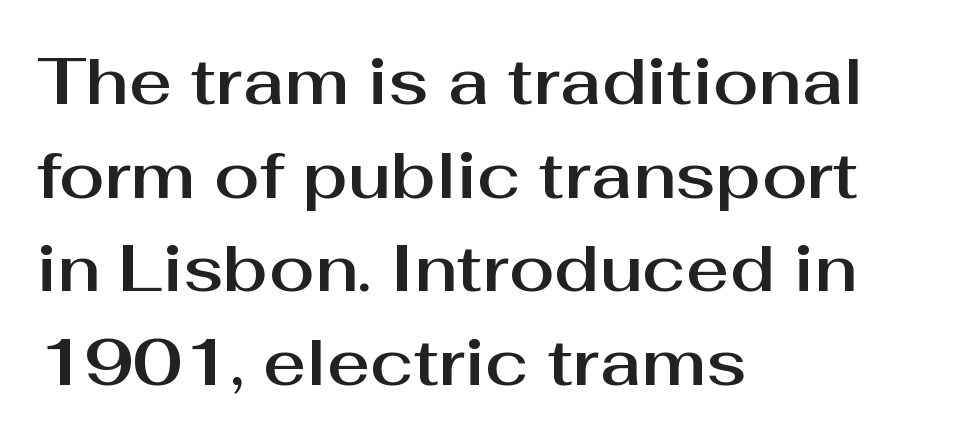
{"serif": "no", "italic": "no", "width": "normal", "stroke_contrast": "medium", "x_height": "medium", "monospaced": "no", "underline": "no", "align": "left", "line_spacing": "normal", "line_spacing_ratio": 1.42, "letter_spacing": "normal", "letter_spacing_em": 0.0, "glyph_px": 66}
